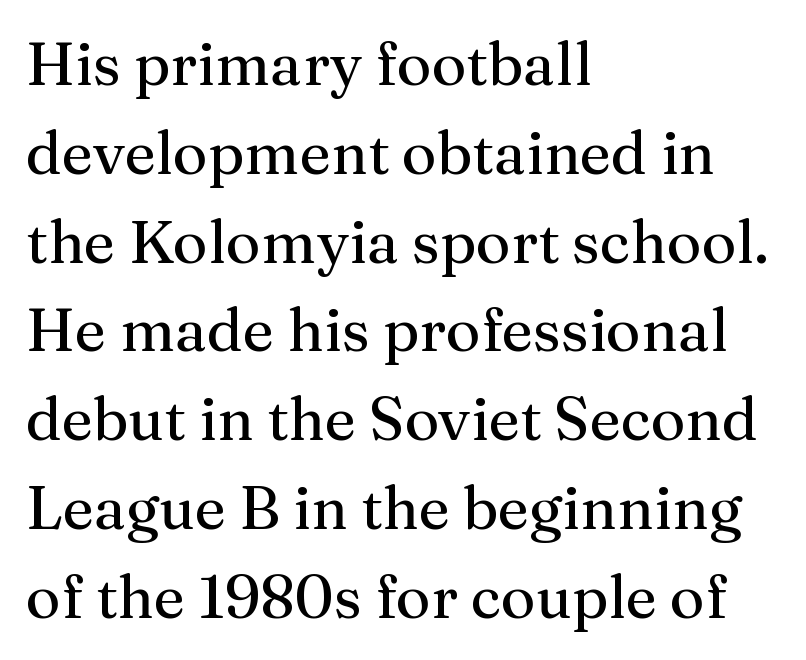
The image shows 60 px regular-weight serif type, upright; set left-aligned, normal line spacing (1.48x), normal letter spacing, not underlined; medium stroke contrast and a medium x-height.
